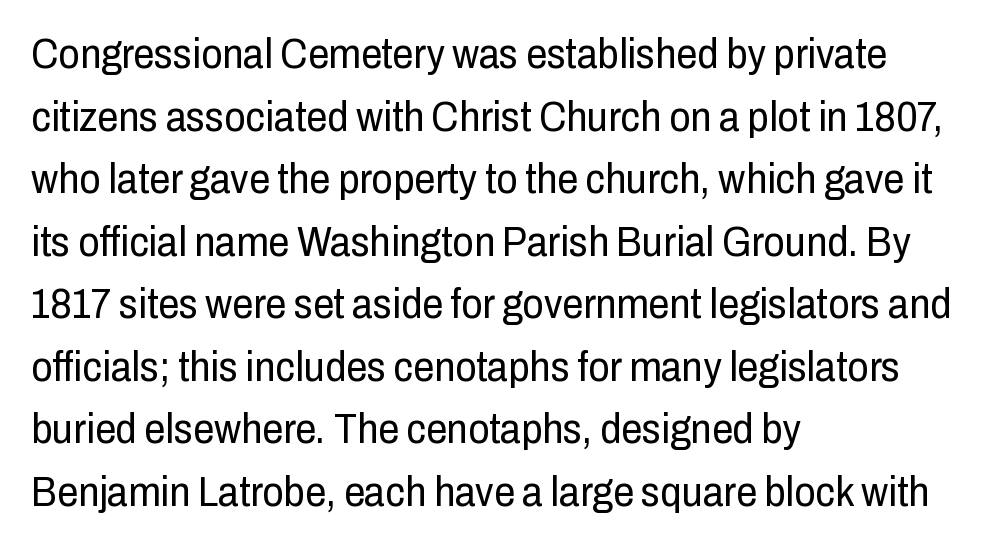
Visually the block forms a straight wall on the left and a jagged coastline on the right. The font's upright variant was chosen for this text. What's the leading like? Ordinary, nothing unusual. A sans-serif font was chosen for this passage.
